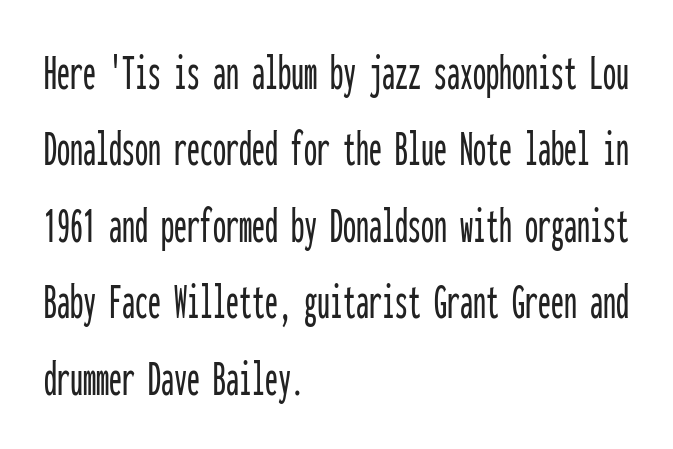
{"serif": "no", "italic": "no", "width": "condensed", "stroke_contrast": "low", "x_height": "medium", "monospaced": "yes", "underline": "no", "align": "left", "line_spacing": "normal", "line_spacing_ratio": 1.47, "letter_spacing": "normal", "letter_spacing_em": 0.0, "glyph_px": 52}
